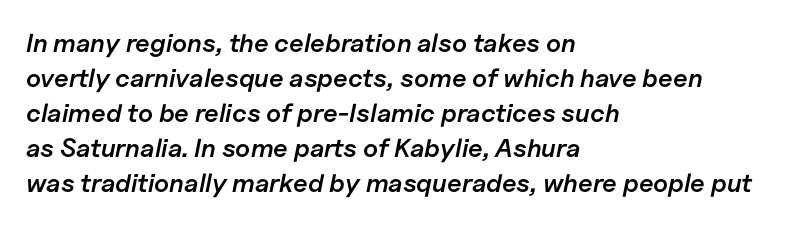
{"italic": "yes", "lean": "right", "slant_degrees": 11, "bold": "semi", "underline": "no", "align": "left", "line_spacing": "normal", "line_spacing_ratio": 1.35, "letter_spacing": "normal", "letter_spacing_em": 0.0, "glyph_px": 26}
